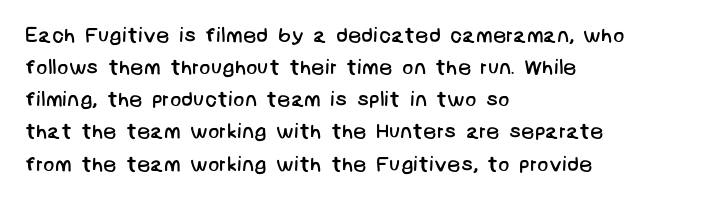
Q: Is the text bold? A: No.
Q: Is the text underlined? A: No.
Q: How is the paragraph aligned? A: Left-aligned.
Q: Is the spacing between letters normal or unusually wide? A: Normal.
Q: Is the spacing between lines tight, normal or loose? A: Normal.
